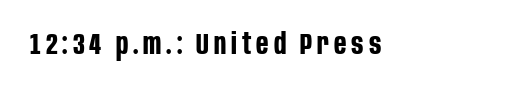
{"serif": "no", "italic": "no", "bold": "yes", "weight": "bold", "width": "condensed", "stroke_contrast": "low", "x_height": "large", "monospaced": "no", "underline": "no", "glyph_px": 29}
